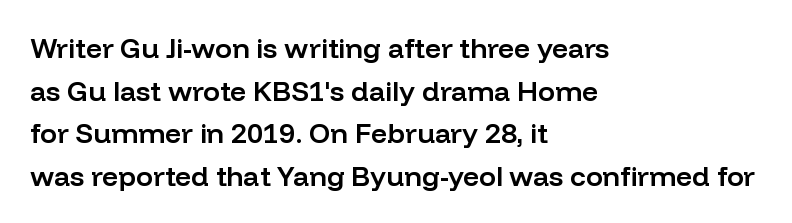
The image shows 28 px semibold sans-serif type, upright; set left-aligned, normal line spacing (1.52x), normal letter spacing, not underlined; low stroke contrast and a medium x-height.
